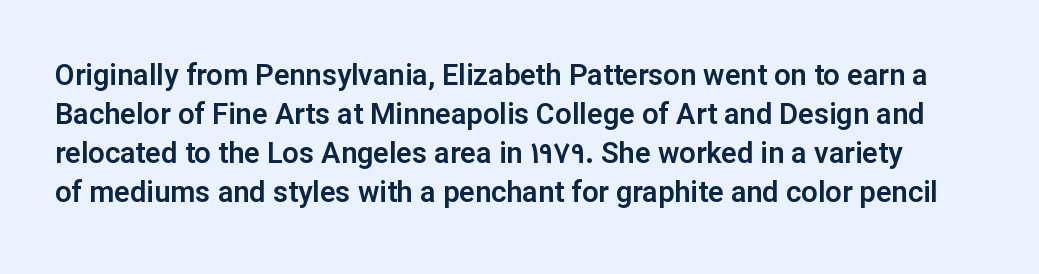
The image shows 29 px sans-serif type, upright; set normal line spacing (1.35x), normal letter spacing, not underlined; low stroke contrast and a medium x-height.
